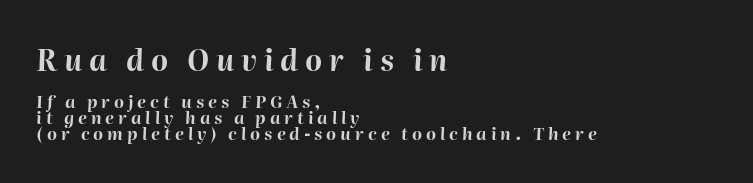
{"italic": "yes", "lean": "right", "slant_degrees": 2, "bold": "yes", "weight": "bold", "width": "normal", "stroke_contrast": "high", "x_height": "medium", "monospaced": "no", "underline": "no", "align": "left", "line_spacing": "tight", "line_spacing_ratio": 0.95, "letter_spacing": "wide", "letter_spacing_em": 0.23, "larger_block": "first", "size_ratio": 1.71, "glyph_px": 29}
